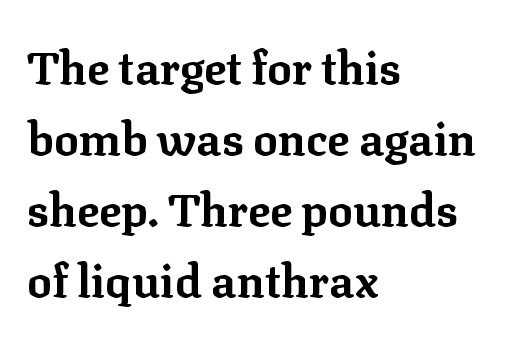
{"serif": "yes", "italic": "no", "bold": "yes", "weight": "bold", "width": "normal", "stroke_contrast": "low", "x_height": "medium", "monospaced": "no", "underline": "no", "align": "left", "line_spacing": "normal", "line_spacing_ratio": 1.54, "letter_spacing": "normal", "letter_spacing_em": 0.0, "glyph_px": 46}
